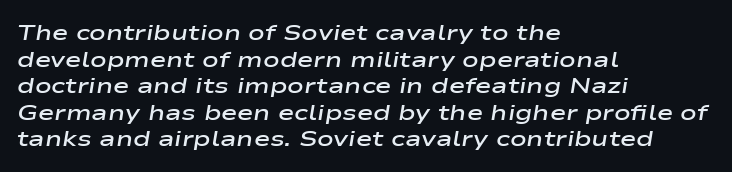
The image shows 22 px text type, italic (leaning right); set left-aligned, line spacing 1.21x, normal letter spacing, not underlined.
